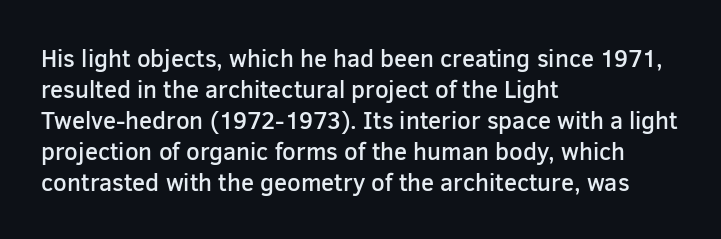
The image shows 24 px text type, upright; set left-aligned, normal line spacing (1.29x), normal letter spacing, not underlined.
